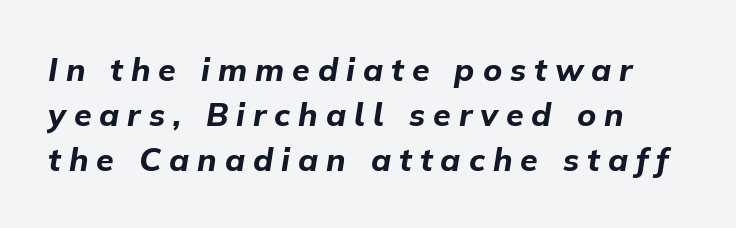
{"italic": "yes", "lean": "right", "slant_degrees": 9, "bold": "yes", "weight": "bold", "width": "normal", "stroke_contrast": "low", "x_height": "medium", "monospaced": "no", "underline": "no", "align": "left", "line_spacing": "normal", "line_spacing_ratio": 1.41, "letter_spacing": "wide", "letter_spacing_em": 0.25, "glyph_px": 32}
